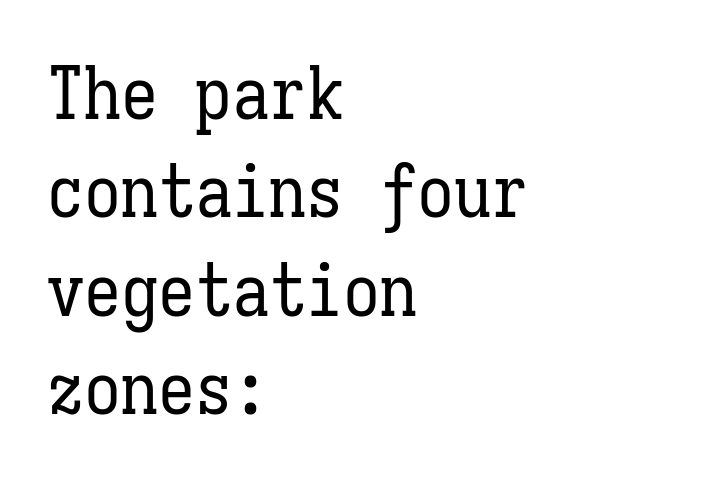
Is the block centered? No — it sits flush against the left margin. Honestly, the row spacing looks completely unremarkable. Stems and bowls with no extra thickness — not bold. Each letter, wide or thin by design, is forced into the same width here. No word sits above an underline.
